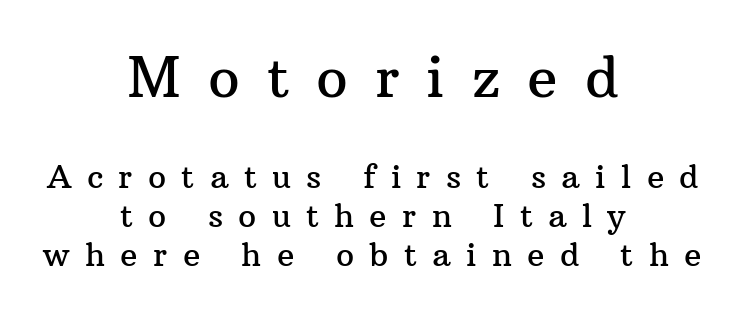
The image shows 56 px serif type, upright; set centered, line spacing 1.23x, unusually wide letter spacing (+0.48 em), not underlined; the first (top) block is 1.75x larger; medium stroke contrast and a medium x-height.
